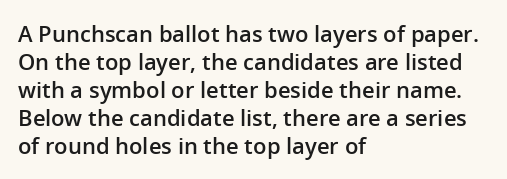
{"italic": "no", "bold": "semi", "underline": "no", "align": "left", "line_spacing": "normal", "line_spacing_ratio": 1.27, "letter_spacing": "normal", "letter_spacing_em": 0.0, "glyph_px": 22}
